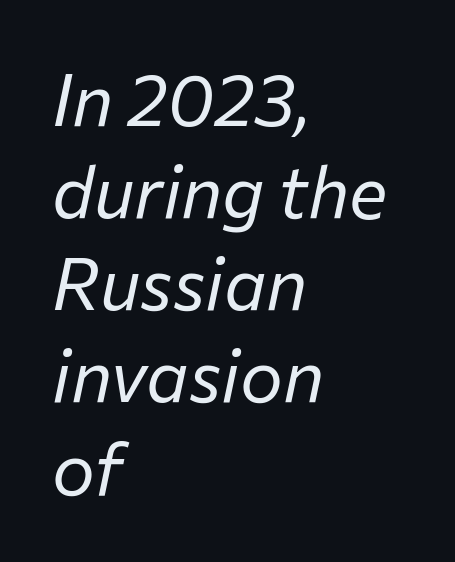
Q: Is the text bold? A: No.
Q: Is the text italic (slanted)? A: Yes, it leans right by about 12 degrees.
Q: Is the text underlined? A: No.
Q: How is the paragraph aligned? A: Left-aligned.
Q: Is the spacing between letters normal or unusually wide? A: Normal.
Q: Is the spacing between lines tight, normal or loose? A: Normal.
Q: Width (condensed, normal, or wide)? A: Normal.
Q: Stroke contrast? A: Low.
Q: x-height? A: Medium.
Q: Monospaced? A: No.
